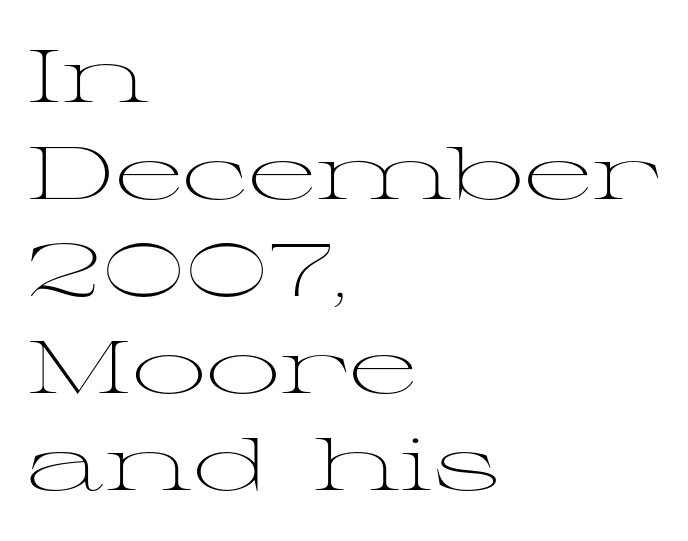
{"serif": "yes", "italic": "no", "bold": "no", "weight": "light", "width": "wide", "stroke_contrast": "medium", "x_height": "medium", "monospaced": "no", "underline": "no", "align": "left", "line_spacing": "normal", "line_spacing_ratio": 1.31, "letter_spacing": "normal", "letter_spacing_em": 0.0, "glyph_px": 74}
